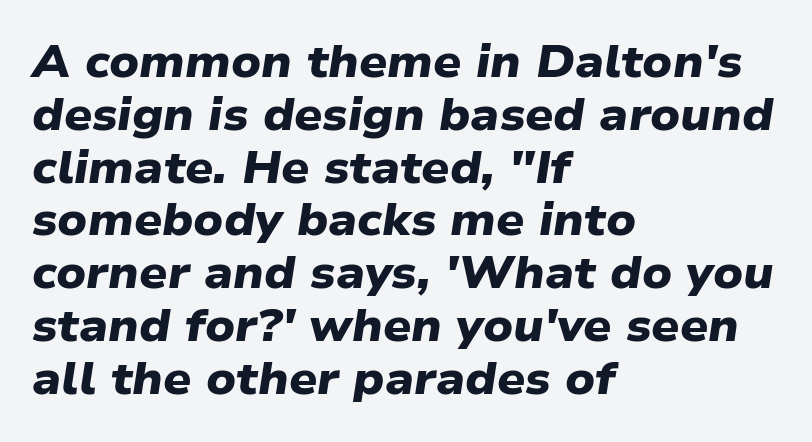
The image shows 44 px heavy, wide sans-serif type; set left-aligned, line spacing 1.2x, normal letter spacing, not underlined; low stroke contrast and a medium x-height.
